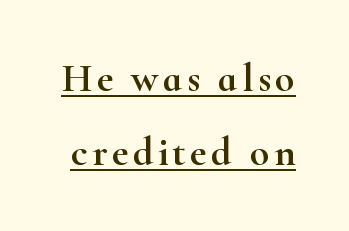
{"serif": "yes", "italic": "no", "width": "wide", "stroke_contrast": "high", "x_height": "small", "monospaced": "no", "underline": "yes", "line_spacing_ratio": 1.85, "glyph_px": 40}
